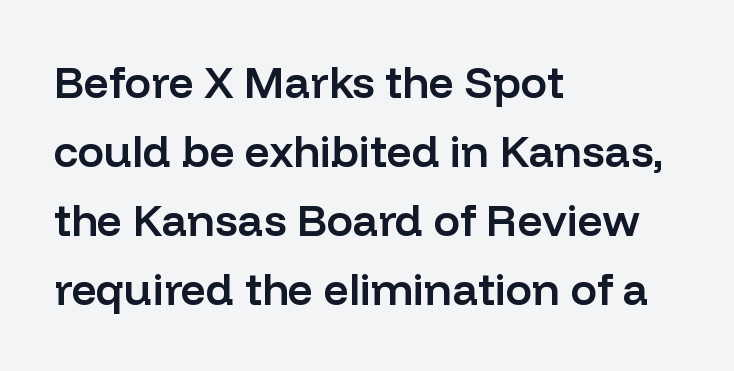
{"serif": "no", "italic": "no", "bold": "semi", "weight": "semibold", "width": "normal", "stroke_contrast": "low", "x_height": "medium", "monospaced": "no", "underline": "no", "align": "left", "line_spacing": "normal", "line_spacing_ratio": 1.57, "letter_spacing": "normal", "letter_spacing_em": 0.0, "glyph_px": 44}
